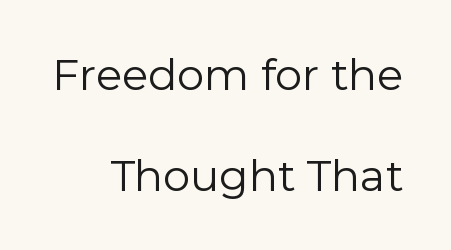
Q: Is the text bold? A: No.
Q: Is the text italic (slanted)? A: No, it is upright.
Q: Is the typeface a serif or a sans-serif typeface? A: Sans-serif.
Q: Is the text underlined? A: No.
Q: How is the paragraph aligned? A: Right-aligned.
Q: Is the spacing between letters normal or unusually wide? A: Normal.
Q: Is the spacing between lines tight, normal or loose? A: Loose.
Q: Width (condensed, normal, or wide)? A: Normal.
Q: Stroke contrast? A: Low.
Q: x-height? A: Medium.
Q: Monospaced? A: No.
